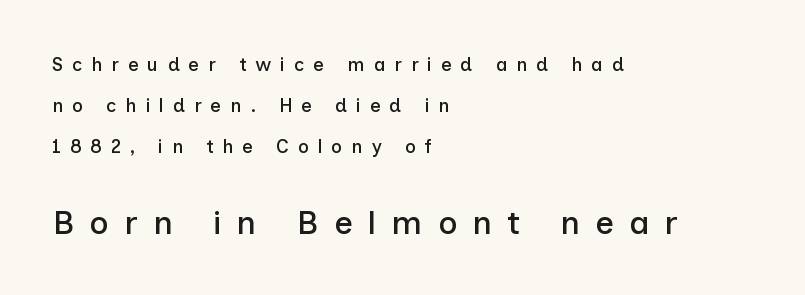
Posture: upright roman. Serif or sans? Sans — the stroke terminals are bare. The baseline area is clear. The passage is arranged the way most books set body copy — flush left.
